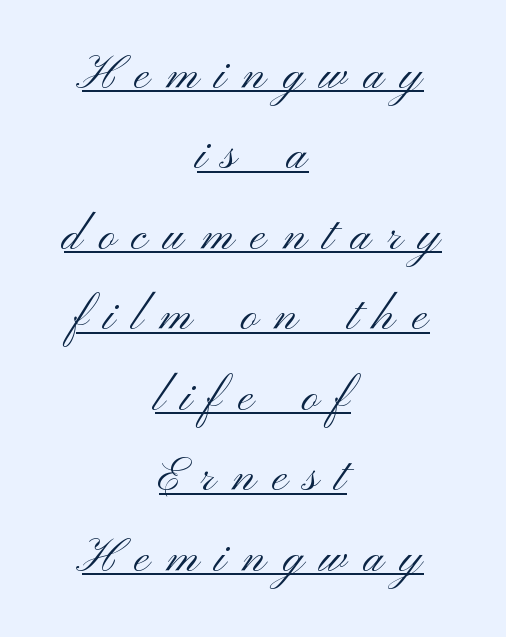
Each line is balanced around a shared central axis. A quiet, ordinary-to-light weight characterises the typeface. No feet cap the strokes, marking this as sans-serif type. The passage shown is underscored from start to finish. Spacing verdict: proportional, widths tailored to each character.
